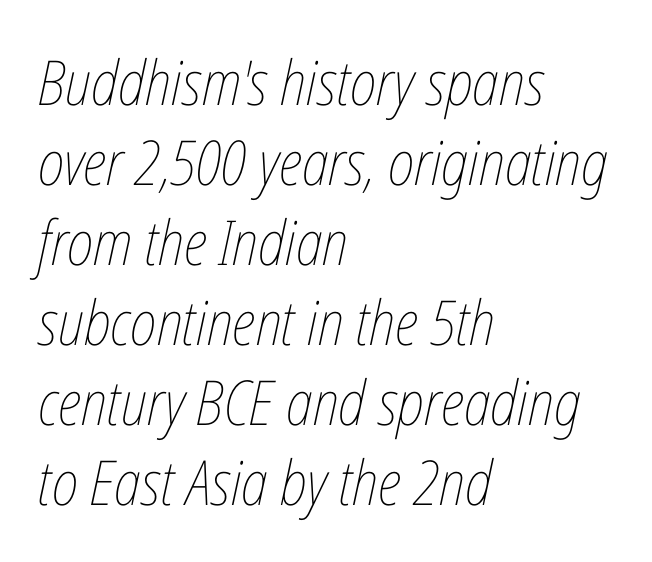
Q: Is the text bold? A: No.
Q: Is the text italic (slanted)? A: Yes, it leans right by about 12 degrees.
Q: Is the text underlined? A: No.
Q: How is the paragraph aligned? A: Left-aligned.
Q: Is the spacing between letters normal or unusually wide? A: Normal.
Q: Is the spacing between lines tight, normal or loose? A: Normal.
Q: Width (condensed, normal, or wide)? A: Condensed.
Q: Stroke contrast? A: Low.
Q: x-height? A: Medium.
Q: Monospaced? A: No.
